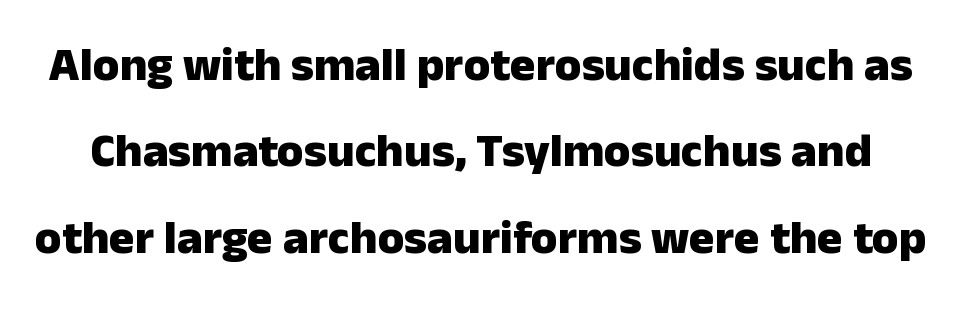
Q: Is the text bold? A: Yes.
Q: Is the text italic (slanted)? A: No, it is upright.
Q: Is the typeface a serif or a sans-serif typeface? A: Sans-serif.
Q: Is the text underlined? A: No.
Q: Is the spacing between letters normal or unusually wide? A: Normal.
Q: Width (condensed, normal, or wide)? A: Normal.
Q: Stroke contrast? A: Low.
Q: x-height? A: Medium.
Q: Monospaced? A: No.
